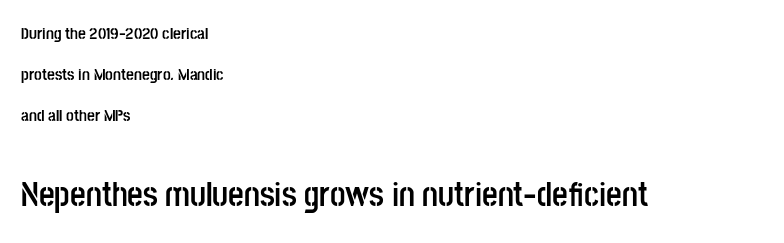
{"serif": "no", "italic": "no", "bold": "yes", "weight": "semibold", "width": "condensed", "stroke_contrast": "low", "x_height": "large", "monospaced": "no", "underline": "no", "align": "left", "line_spacing": "loose", "line_spacing_ratio": 2.4, "letter_spacing": "normal", "letter_spacing_em": 0.0, "larger_block": "second", "size_ratio": 2.0, "glyph_px": 34}
